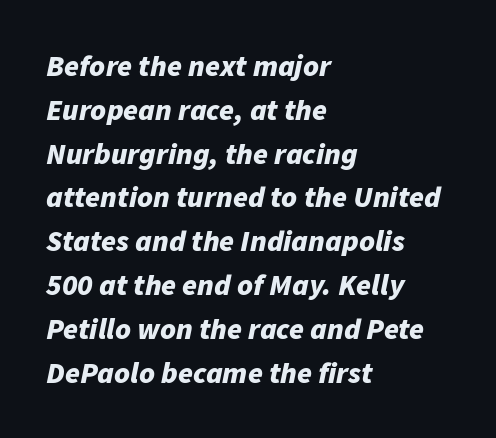
The image shows 30 px bold type, italic (leaning right); set left-aligned, normal line spacing (1.46x), normal letter spacing, not underlined; low stroke contrast and a medium x-height.
